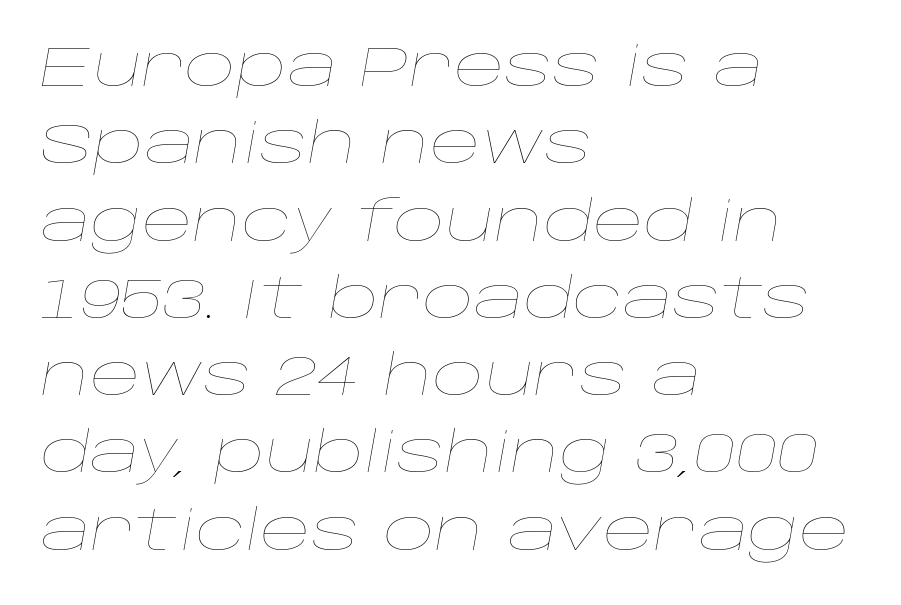
{"italic": "yes", "lean": "right", "slant_degrees": 10, "bold": "no", "weight": "thin", "width": "wide", "stroke_contrast": "low", "x_height": "large", "monospaced": "no", "underline": "no", "align": "left", "line_spacing": "normal", "line_spacing_ratio": 1.38, "letter_spacing": "normal", "letter_spacing_em": 0.0, "glyph_px": 56}
